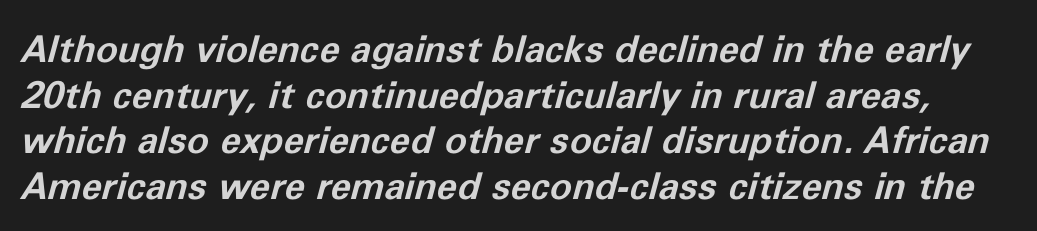
Q: Is the text bold? A: Yes.
Q: Is the text italic (slanted)? A: Yes, it leans right by about 11 degrees.
Q: Is the text underlined? A: No.
Q: Is the spacing between letters normal or unusually wide? A: Normal.
Q: Width (condensed, normal, or wide)? A: Normal.
Q: Stroke contrast? A: Low.
Q: x-height? A: Medium.
Q: Monospaced? A: No.
